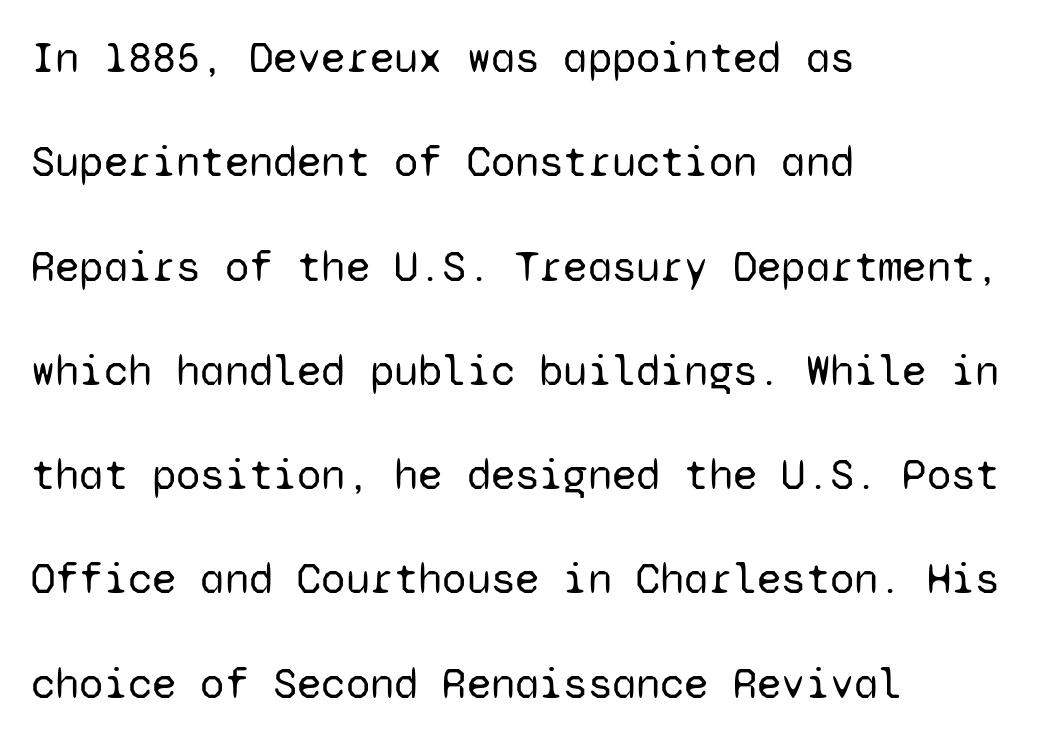
The image shows 44 px regular-weight sans-serif type, upright, monospaced; set left-aligned, loose line spacing (2.37x), normal letter spacing, not underlined; low stroke contrast and a medium x-height.
